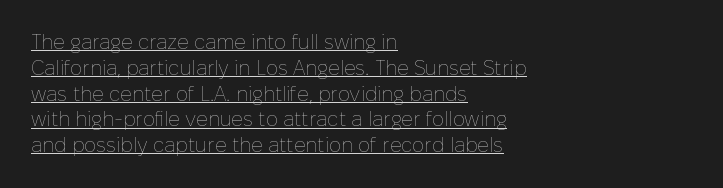
Q: Is the text bold? A: No.
Q: Is the text italic (slanted)? A: No, it is upright.
Q: Is the text underlined? A: Yes.
Q: How is the paragraph aligned? A: Left-aligned.
Q: Is the spacing between letters normal or unusually wide? A: Normal.
Q: Is the spacing between lines tight, normal or loose? A: Normal.
